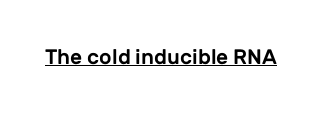
Students, note that the glyphs here touch the page at normal intervals. Does a line run under the words? Yes, clearly. Designer's note — italics off, roman on.
